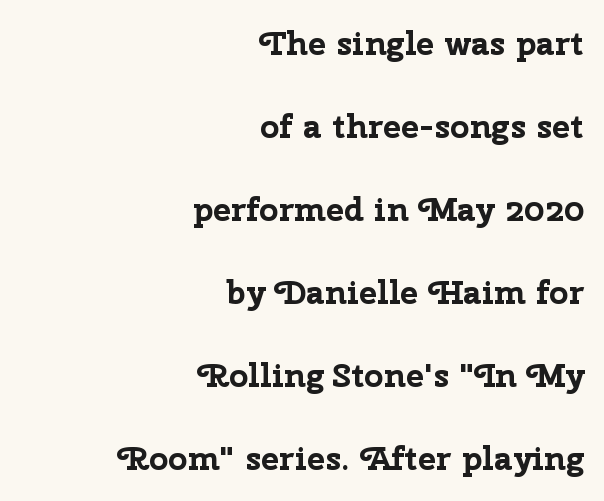
{"serif": "no", "italic": "no", "bold": "yes", "weight": "bold", "width": "normal", "stroke_contrast": "low", "x_height": "medium", "monospaced": "no", "underline": "no", "align": "right", "line_spacing": "loose", "line_spacing_ratio": 2.44, "letter_spacing": "normal", "letter_spacing_em": 0.0, "glyph_px": 34}
